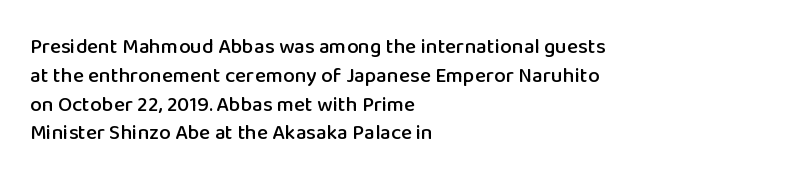
{"italic": "no", "underline": "no", "align": "left", "line_spacing": "normal", "line_spacing_ratio": 1.37, "letter_spacing": "normal", "letter_spacing_em": 0.0, "glyph_px": 21}
